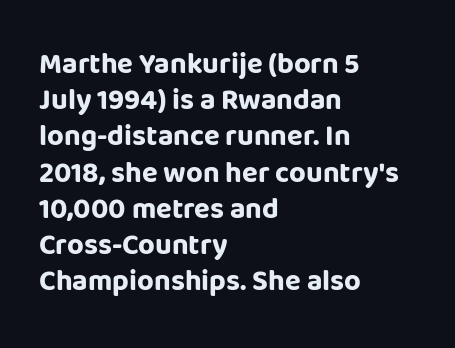
Is this a fixed-width face? No — the glyphs have proportional, varying widths. Does the copy run flush right? No — it runs flush left. The font's upright variant was chosen for this text. This sample uses plain, unmodified letter spacing. The characters display no serif detailing; their extremities are plain. The passage shown is emphatically bold.
